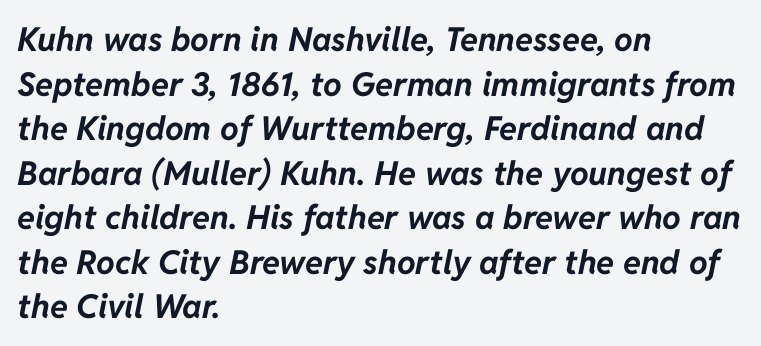
Whoever set this chose a conventional vertical rhythm. Each letter keeps its own natural width here, so spacing adapts to shape. The area under the type is left untouched. The passage shown has conventional tracking throughout.
